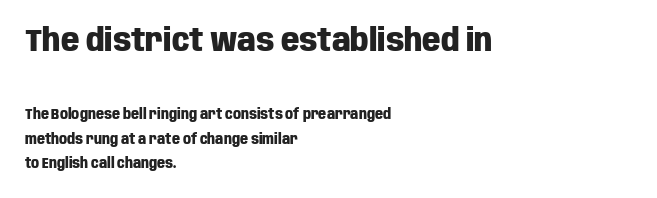
{"serif": "no", "italic": "no", "bold": "yes", "weight": "heavy", "width": "condensed", "stroke_contrast": "low", "x_height": "large", "monospaced": "no", "underline": "no", "align": "left", "line_spacing_ratio": 1.76, "letter_spacing": "normal", "letter_spacing_em": 0.0, "larger_block": "first", "size_ratio": 2.29, "glyph_px": 32}
